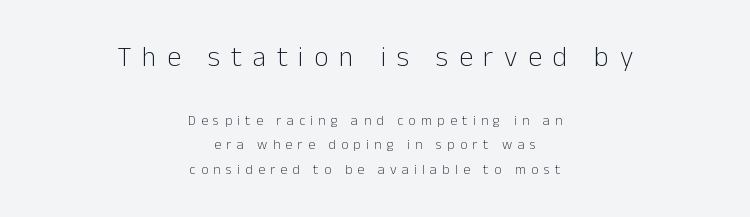
{"serif": "no", "italic": "no", "bold": "no", "weight": "light", "width": "normal", "stroke_contrast": "low", "x_height": "medium", "monospaced": "no", "underline": "no", "align": "center", "line_spacing_ratio": 1.76, "letter_spacing": "wide", "letter_spacing_em": 0.38, "larger_block": "first", "size_ratio": 2.0, "glyph_px": 28}
